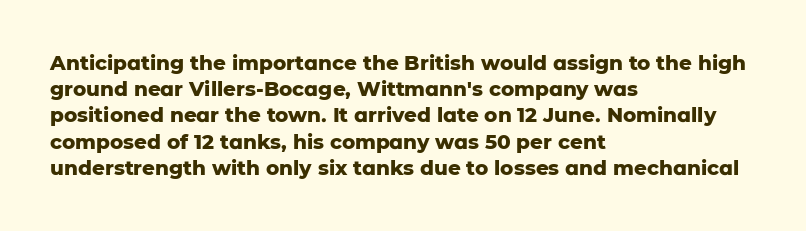
{"italic": "no", "bold": "yes", "underline": "no", "align": "left", "line_spacing": "normal", "line_spacing_ratio": 1.31, "letter_spacing": "normal", "letter_spacing_em": 0.0, "glyph_px": 20}
